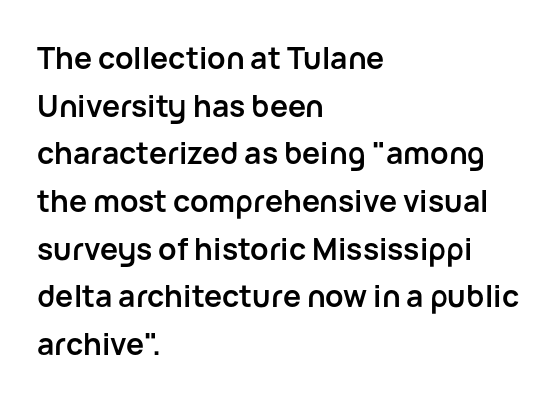
Q: Is the text bold? A: Yes.
Q: Is the text italic (slanted)? A: No, it is upright.
Q: Is the typeface a serif or a sans-serif typeface? A: Sans-serif.
Q: Is the text underlined? A: No.
Q: How is the paragraph aligned? A: Left-aligned.
Q: Is the spacing between letters normal or unusually wide? A: Normal.
Q: Is the spacing between lines tight, normal or loose? A: Normal.
Q: Width (condensed, normal, or wide)? A: Normal.
Q: Stroke contrast? A: Low.
Q: x-height? A: Medium.
Q: Monospaced? A: No.
